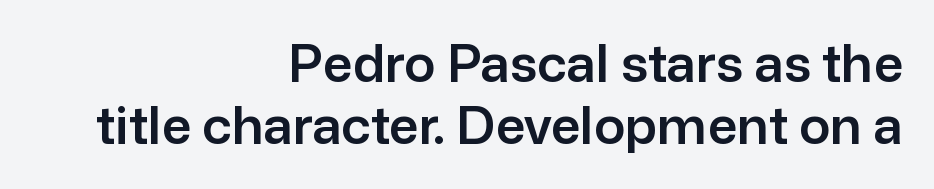
Underline: absent. This sample has the flowing, uneven cadence of proportional lettering. Line ends are locked; line starts wander. Ascenders rise straight up at ninety degrees.
